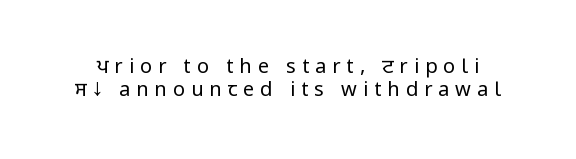
The image shows 20 px text type, upright; set tight line spacing (1.14x), unusually wide letter spacing (+0.3 em), not underlined.
